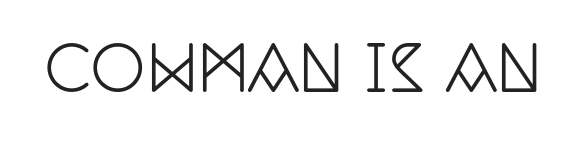
Proportional: the letters do not fall into vertical columns. Are there feet on the stems? There are — it's a serif. Posture: upright roman. Characters follow at the spacing the type designer built in. The passage shown is not underscored anywhere.
